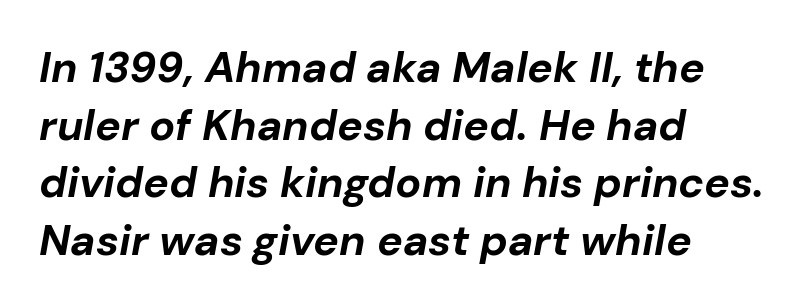
Q: Is the text bold? A: Yes.
Q: Is the text italic (slanted)? A: Yes, it leans right by about 10 degrees.
Q: Is the text underlined? A: No.
Q: How is the paragraph aligned? A: Left-aligned.
Q: Is the spacing between letters normal or unusually wide? A: Normal.
Q: Is the spacing between lines tight, normal or loose? A: Normal.
Q: Width (condensed, normal, or wide)? A: Normal.
Q: Stroke contrast? A: Low.
Q: x-height? A: Medium.
Q: Monospaced? A: No.
